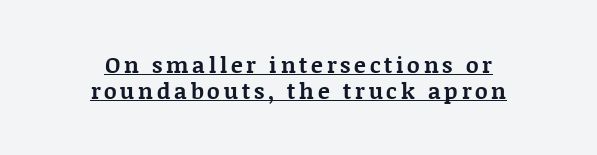
{"italic": "no", "bold": "yes", "underline": "yes", "align": "center", "line_spacing_ratio": 1.18, "glyph_px": 22}
